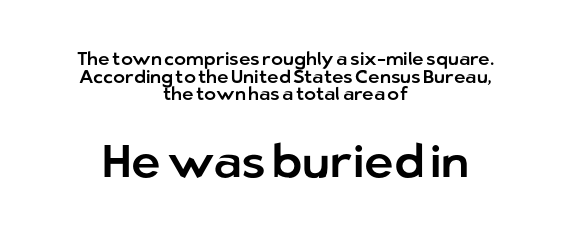
Caption: standard tracking, unaltered. Varying glyph widths throughout — classic text-font behaviour. Neither beginnings nor endings align; midpoints do. Is there any slant? The stems are plumb.
